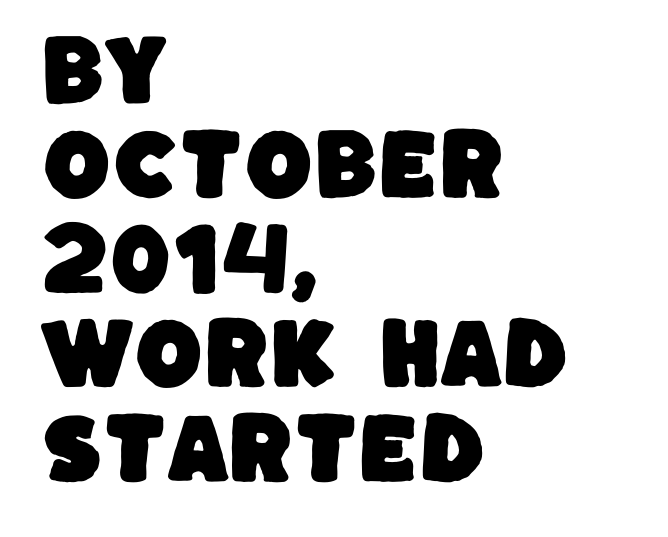
The image shows 78 px sans-serif type; set left-aligned, line spacing 1.21x, normal letter spacing, not underlined; low stroke contrast and a large x-height.
